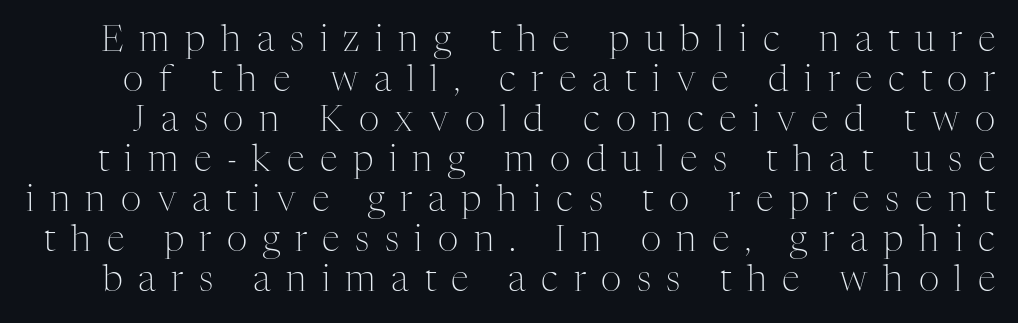
Q: Is the text bold? A: No.
Q: Is the text italic (slanted)? A: No, it is upright.
Q: Is the typeface a serif or a sans-serif typeface? A: Serif.
Q: Is the text underlined? A: No.
Q: Is the spacing between letters normal or unusually wide? A: Unusually wide.
Q: Is the spacing between lines tight, normal or loose? A: Tight.
Q: Width (condensed, normal, or wide)? A: Normal.
Q: Stroke contrast? A: Medium.
Q: x-height? A: Medium.
Q: Monospaced? A: No.
